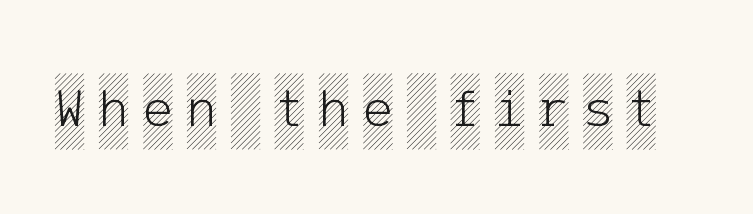
The letterforms stand isolated, each surrounded by extra space. It's the straight-up-and-down kind of type. Words float on clear page, feet unadorned.
